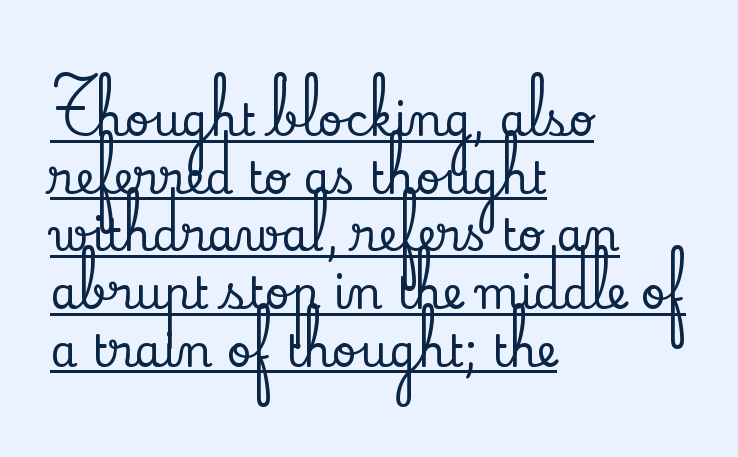
{"serif": "yes", "italic": "no", "width": "normal", "stroke_contrast": "low", "x_height": "small", "monospaced": "no", "underline": "yes", "align": "left", "line_spacing": "normal", "line_spacing_ratio": 1.31, "letter_spacing": "normal", "letter_spacing_em": 0.0, "glyph_px": 44}
